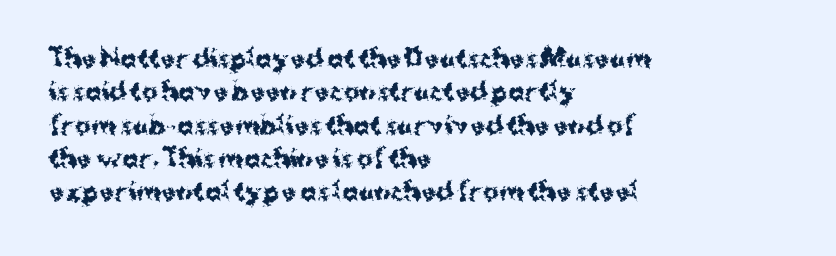
Q: Is the text bold? A: Yes.
Q: Is the text italic (slanted)? A: No, it is upright.
Q: Is the text underlined? A: No.
Q: How is the paragraph aligned? A: Left-aligned.
Q: Is the spacing between letters normal or unusually wide? A: Normal.
Q: Is the spacing between lines tight, normal or loose? A: Normal.
